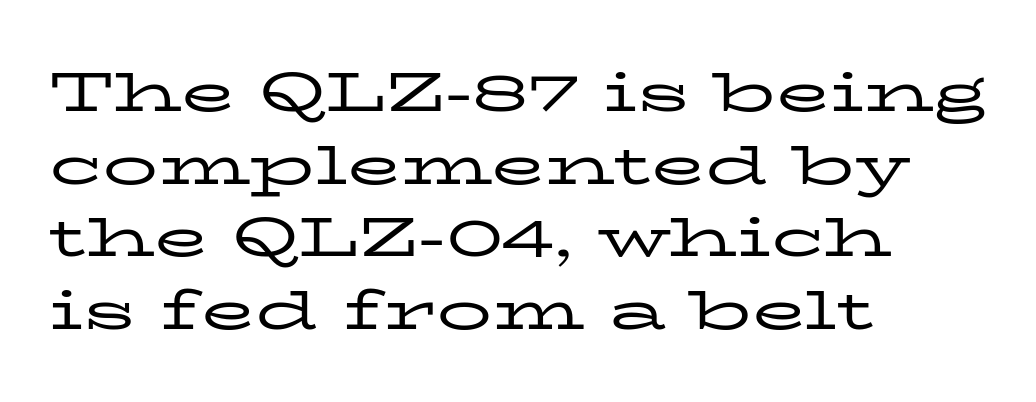
{"serif": "yes", "italic": "no", "bold": "no", "weight": "regular", "width": "wide", "stroke_contrast": "low", "x_height": "medium", "monospaced": "no", "underline": "no", "align": "left", "line_spacing": "normal", "line_spacing_ratio": 1.32, "letter_spacing": "normal", "letter_spacing_em": 0.0, "glyph_px": 55}
